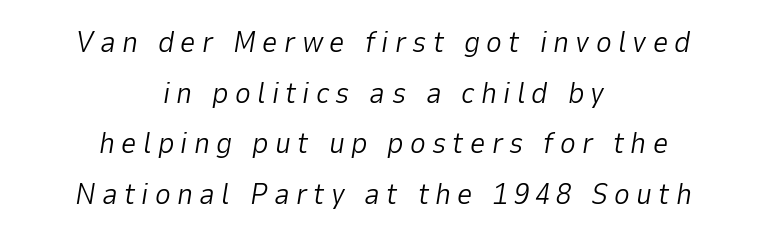
Line starts and ends both wander, symmetrically. Would a proofreader flag this as italicized? Yes. The passage shown is not underscored anywhere. Weight: regular or lighter. The passage shown has open, widely tracked lettering throughout. Vertically, the passage feels balanced, rows spaced as you'd expect.
